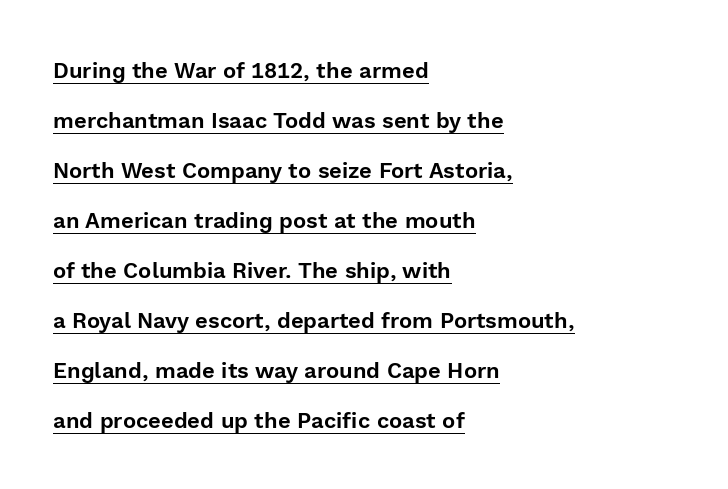
What decoration does the sample have? An underline. The tracking reads as untouched default to a designer's eye. Characters remain perfectly vertical along every line. In CSS terms this would be text-align: left. The rendering uses a large line-height, opening up the rows.
